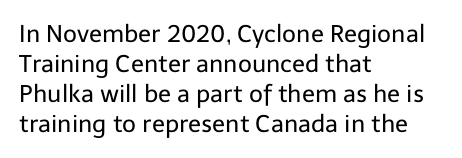
{"italic": "no", "bold": "no", "underline": "no", "align": "left", "line_spacing": "normal", "line_spacing_ratio": 1.25, "letter_spacing": "normal", "letter_spacing_em": 0.0, "glyph_px": 24}
